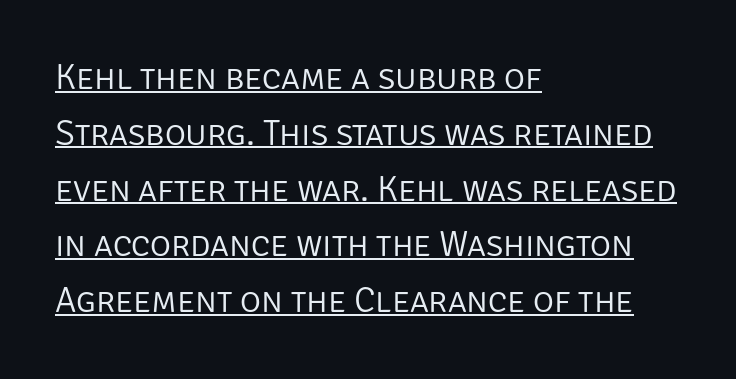
{"serif": "no", "italic": "no", "bold": "no", "weight": "light", "width": "normal", "stroke_contrast": "low", "x_height": "large", "monospaced": "no", "underline": "yes", "align": "left", "line_spacing": "normal", "line_spacing_ratio": 1.55, "letter_spacing": "normal", "letter_spacing_em": 0.0, "glyph_px": 36}
